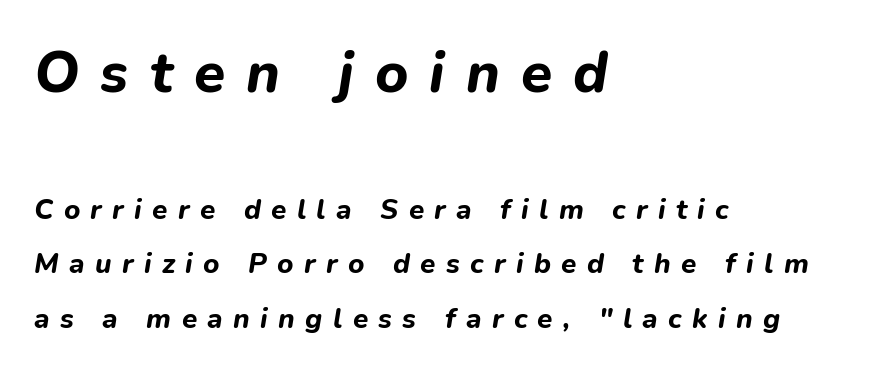
Q: Is the text bold? A: Yes.
Q: Is the text italic (slanted)? A: Yes, it leans right by about 9 degrees.
Q: Is the text underlined? A: No.
Q: How is the paragraph aligned? A: Left-aligned.
Q: Is the spacing between letters normal or unusually wide? A: Unusually wide.
Q: Is the spacing between lines tight, normal or loose? A: Loose.
Q: Which block of text is set in a larger size, the first (top) or the second (bottom)? A: The first (top) one.
Q: Width (condensed, normal, or wide)? A: Normal.
Q: Stroke contrast? A: Low.
Q: x-height? A: Medium.
Q: Monospaced? A: No.
